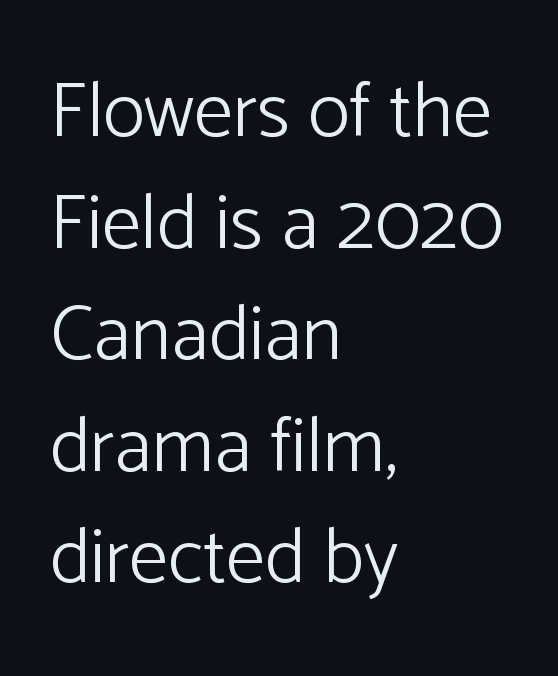
The image shows 78 px light sans-serif type, upright; set left-aligned, normal line spacing (1.43x), normal letter spacing, not underlined; low stroke contrast and a medium x-height.
